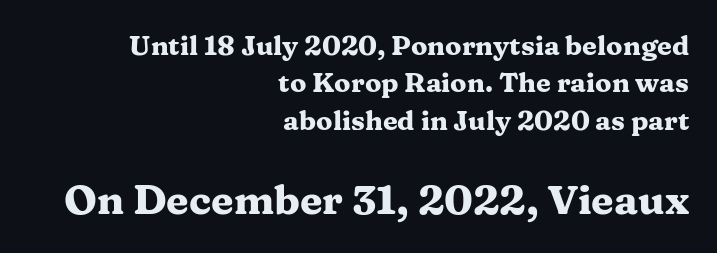
Q: Is the text bold? A: Yes.
Q: Is the text italic (slanted)? A: No, it is upright.
Q: Is the typeface a serif or a sans-serif typeface? A: Serif.
Q: Is the text underlined? A: No.
Q: How is the paragraph aligned? A: Right-aligned.
Q: Is the spacing between letters normal or unusually wide? A: Normal.
Q: Is the spacing between lines tight, normal or loose? A: Normal.
Q: Which block of text is set in a larger size, the first (top) or the second (bottom)? A: The second (bottom) one.
Q: Width (condensed, normal, or wide)? A: Wide.
Q: Stroke contrast? A: Medium.
Q: x-height? A: Medium.
Q: Monospaced? A: No.
